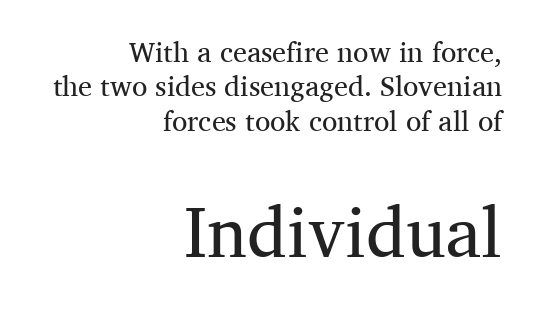
Q: Is the text bold? A: No.
Q: Is the text italic (slanted)? A: No, it is upright.
Q: Is the typeface a serif or a sans-serif typeface? A: Serif.
Q: Is the text underlined? A: No.
Q: How is the paragraph aligned? A: Right-aligned.
Q: Is the spacing between letters normal or unusually wide? A: Normal.
Q: Which block of text is set in a larger size, the first (top) or the second (bottom)? A: The second (bottom) one.
Q: Width (condensed, normal, or wide)? A: Normal.
Q: Stroke contrast? A: Medium.
Q: x-height? A: Medium.
Q: Monospaced? A: No.
